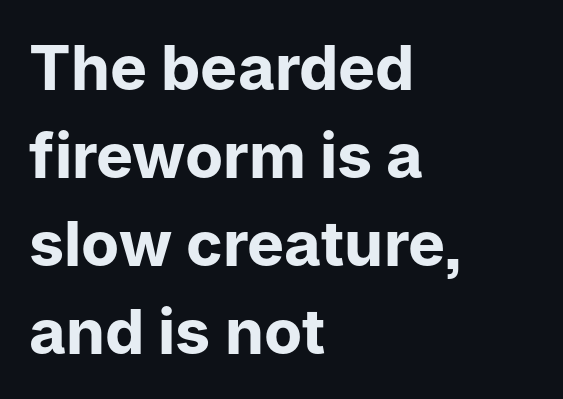
The image shows 62 px bold sans-serif type, upright; set left-aligned, normal line spacing (1.42x), normal letter spacing, not underlined; low stroke contrast and a medium x-height.
